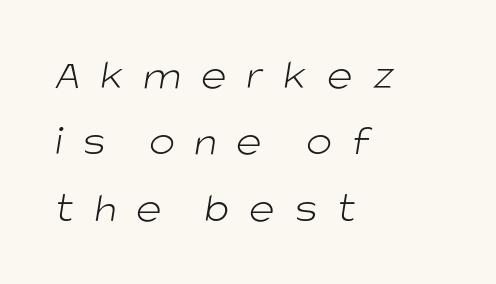
The passage shown is typeset with a sans-serif family. Normally led — the rows are evenly, conventionally spaced. Tracking here is generous; glyphs stand well apart from one another. The string is rendered with underlining switched off. Weight class: somewhere from thin through regular.
